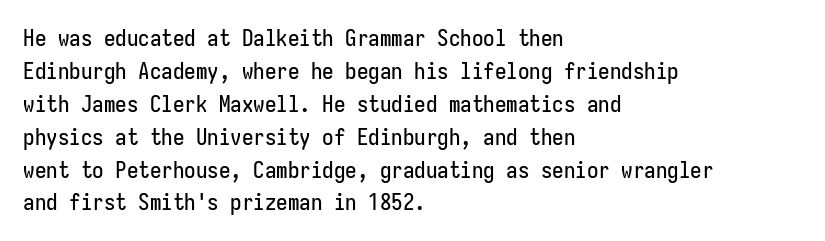
The image shows 23 px text type, upright; set left-aligned, normal line spacing (1.43x), normal letter spacing, not underlined.
